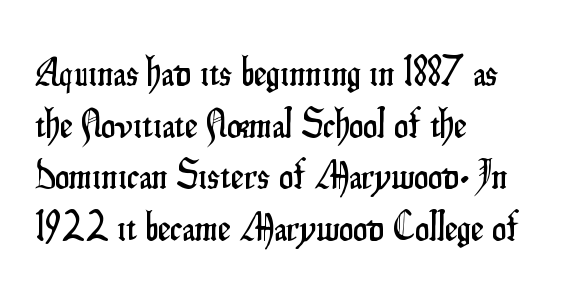
Do the characters align in a grid? No, the font is proportional. The passage is arranged the way most books set body copy — flush left. A sans-serif font was chosen for this passage. Line spacing here is normal.
